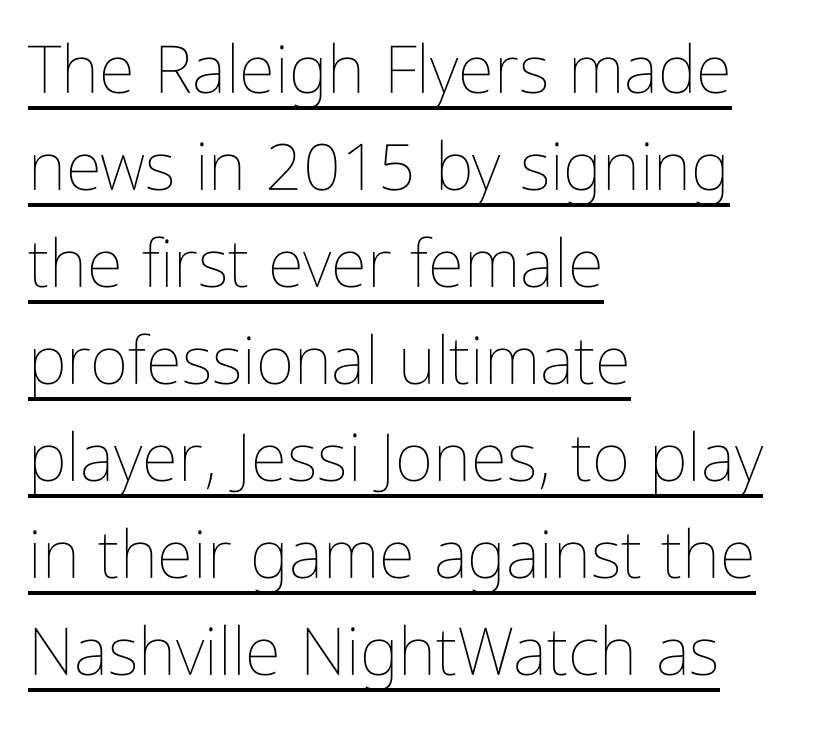
The image shows 66 px thin, condensed type, upright; set left-aligned, normal line spacing (1.47x), normal letter spacing, underlined; low stroke contrast and a medium x-height.
